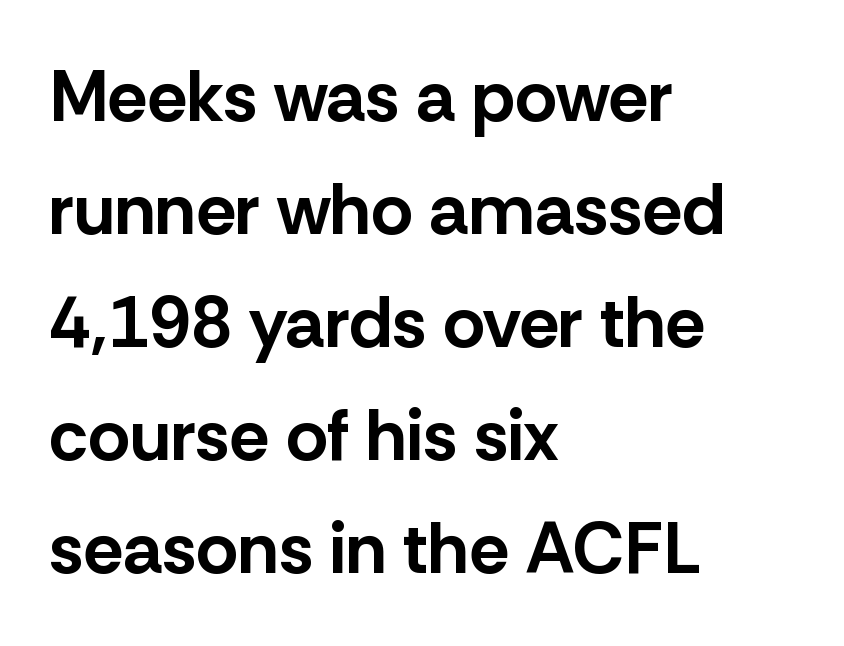
The line-height multiplier appears to be the usual default. Proportional: the letters do not fall into vertical columns. Nope, not italic — everything's standing straight. The compositor pushed each line to the left boundary. Look at the stroke-to-counter ratio: heavy, a bold.
